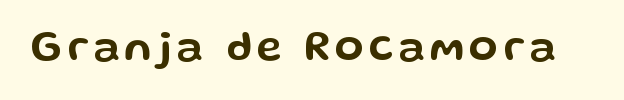
Q: Is the text italic (slanted)? A: No, it is upright.
Q: Is the typeface a serif or a sans-serif typeface? A: Sans-serif.
Q: Is the text underlined? A: No.
Q: Width (condensed, normal, or wide)? A: Wide.
Q: Stroke contrast? A: Low.
Q: x-height? A: Medium.
Q: Monospaced? A: No.
